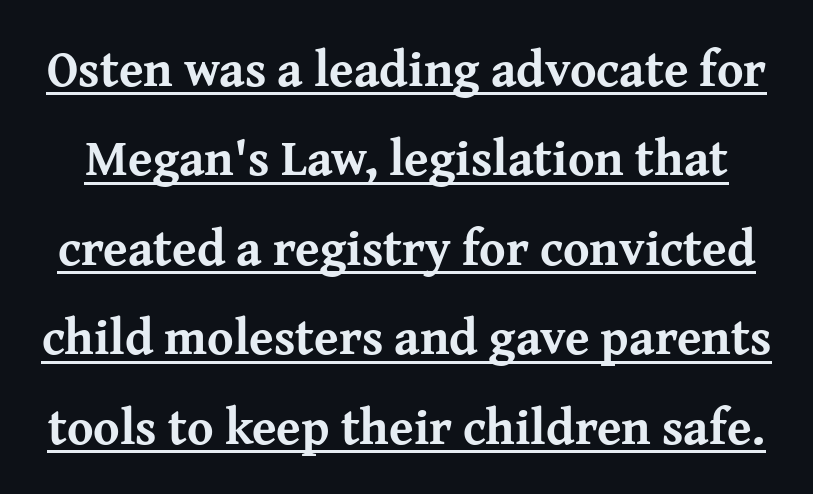
Caption: bold face, heavy strokes. Each letter keeps its own natural width here, so spacing adapts to shape. You can tell it's not italic because the verticals are truly vertical. Is there an underline? Yes — a line sits under the letters. What stands out about the letter spacing? Nothing — it is the standard amount. Check where the strokes stop: tiny serifs finish them off.
